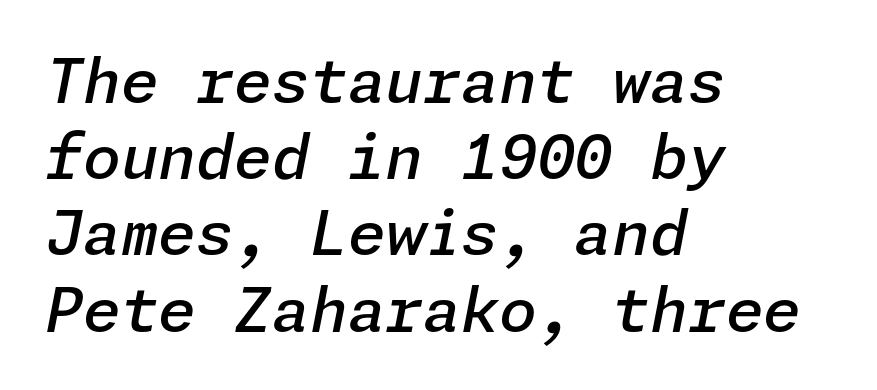
{"italic": "yes", "lean": "right", "slant_degrees": 11, "bold": "semi", "weight": "semibold", "width": "normal", "stroke_contrast": "low", "x_height": "medium", "underline": "no", "align": "left", "line_spacing": "normal", "line_spacing_ratio": 1.25, "letter_spacing": "normal", "letter_spacing_em": 0.0, "glyph_px": 61}
